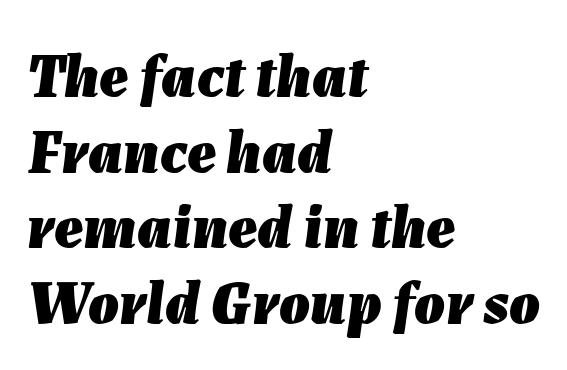
Does the lettering tilt? It does — this is italic. The passage is arranged the way most books set body copy — flush left. The zone under the glyphs is completely vacant. Is the type bold? Yes — the strokes are clearly thick and heavy. The rendering uses natural spacing where letterforms have individual widths. Letter spacing: default.
